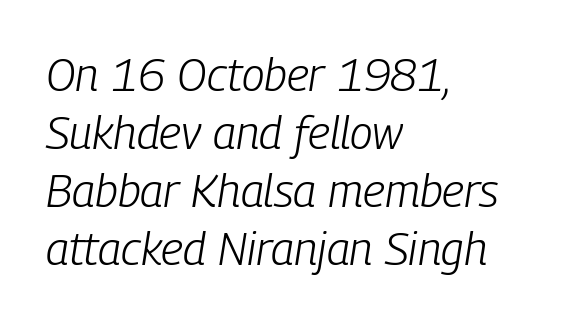
Q: Is the text bold? A: No.
Q: Is the text italic (slanted)? A: Yes, it leans right by about 9 degrees.
Q: Is the text underlined? A: No.
Q: How is the paragraph aligned? A: Left-aligned.
Q: Is the spacing between letters normal or unusually wide? A: Normal.
Q: Is the spacing between lines tight, normal or loose? A: Normal.
Q: Width (condensed, normal, or wide)? A: Condensed.
Q: Stroke contrast? A: Low.
Q: x-height? A: Medium.
Q: Monospaced? A: No.
